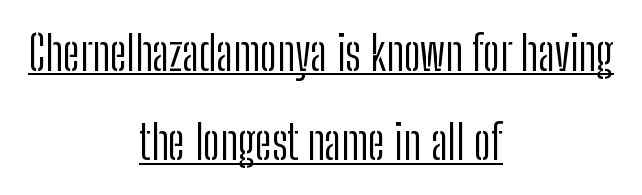
Q: Is the text bold? A: No.
Q: Is the text italic (slanted)? A: No, it is upright.
Q: Is the typeface a serif or a sans-serif typeface? A: Sans-serif.
Q: Is the text underlined? A: Yes.
Q: How is the paragraph aligned? A: Centered.
Q: Is the spacing between letters normal or unusually wide? A: Normal.
Q: Width (condensed, normal, or wide)? A: Condensed.
Q: Stroke contrast? A: Low.
Q: x-height? A: Medium.
Q: Monospaced? A: No.
